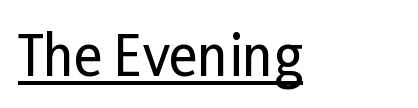
{"serif": "no", "italic": "no", "width": "condensed", "stroke_contrast": "low", "x_height": "medium", "monospaced": "no", "underline": "yes", "align": "left", "letter_spacing": "normal", "letter_spacing_em": 0.0, "glyph_px": 54}
